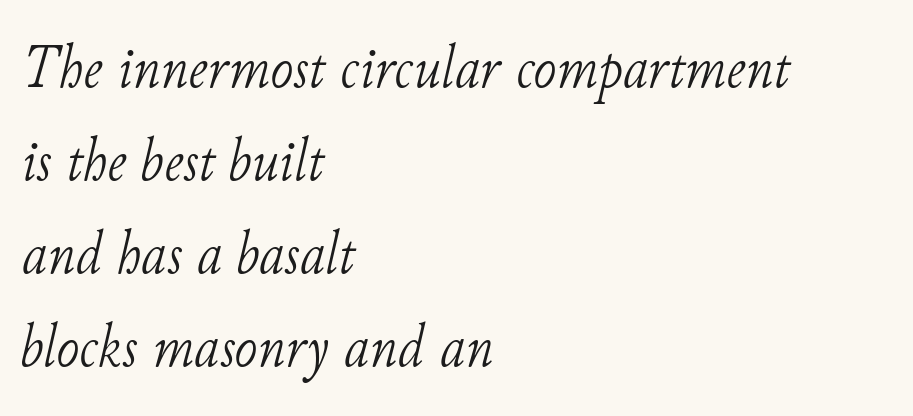
Q: Is the text bold? A: No.
Q: Is the text italic (slanted)? A: Yes, it leans right by about 11 degrees.
Q: Is the typeface a serif or a sans-serif typeface? A: Serif.
Q: Is the text underlined? A: No.
Q: How is the paragraph aligned? A: Left-aligned.
Q: Is the spacing between letters normal or unusually wide? A: Normal.
Q: Is the spacing between lines tight, normal or loose? A: Normal.
Q: Width (condensed, normal, or wide)? A: Normal.
Q: Stroke contrast? A: Low.
Q: x-height? A: Small.
Q: Monospaced? A: No.
